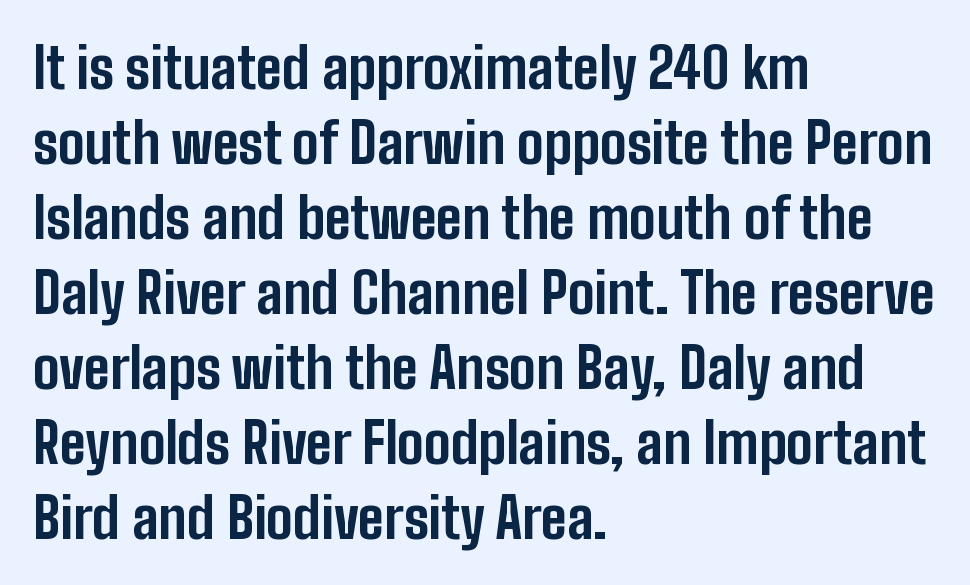
Casual observation: everything's shoved over to the left. Style check: upright. Default kerning and tracking; the words read as compact shapes. Letters rest on an invisible, unmarked baseline. Quick note: interline space is typical. The passage shown is typeset with a sans-serif family.
